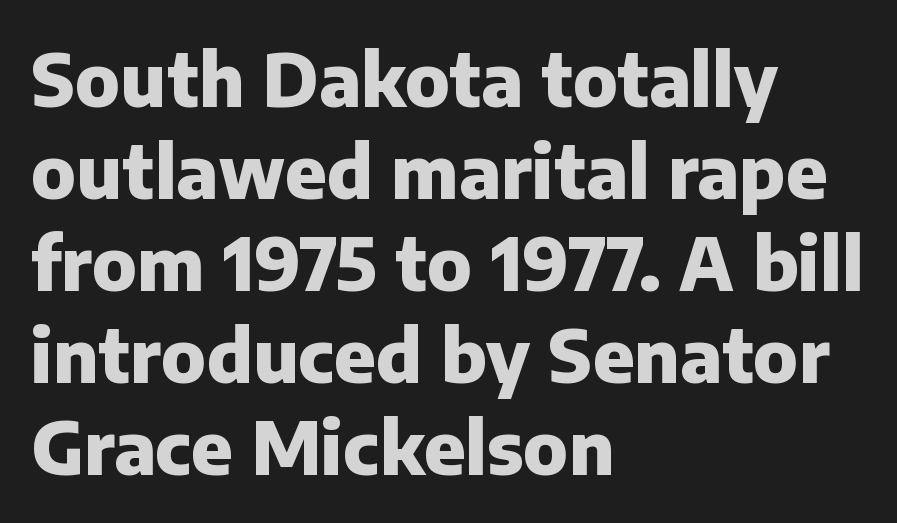
{"serif": "no", "italic": "no", "bold": "yes", "weight": "heavy", "width": "normal", "stroke_contrast": "low", "x_height": "medium", "monospaced": "no", "underline": "no", "align": "left", "line_spacing": "normal", "line_spacing_ratio": 1.26, "letter_spacing": "normal", "letter_spacing_em": 0.0, "glyph_px": 73}
